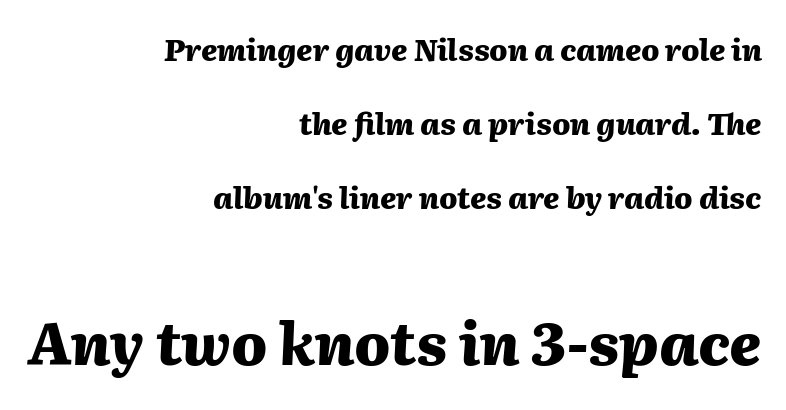
These lines are set flush right with a ragged left edge. Larger block? The one below; the one above is distinctly smaller. The face used here is proportionally spaced, like ordinary book or web type. The designer dialed line spacing up above the default.
